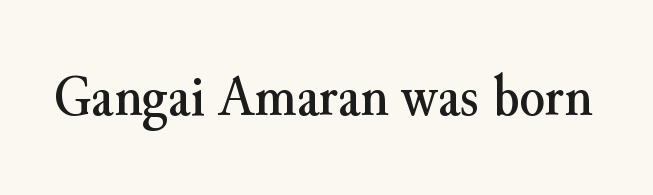
{"serif": "yes", "italic": "no", "width": "normal", "stroke_contrast": "medium", "x_height": "small", "monospaced": "no", "underline": "no", "letter_spacing": "normal", "letter_spacing_em": 0.0, "glyph_px": 59}
